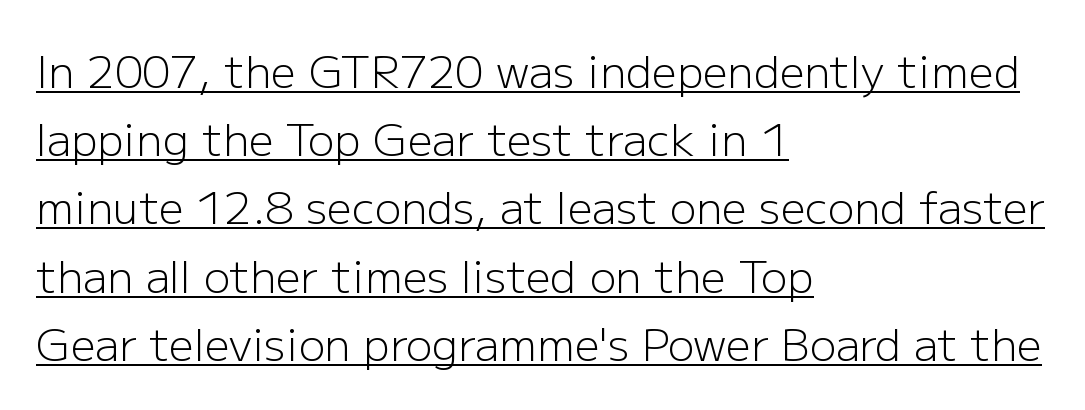
Q: Is the text bold? A: No.
Q: Is the text italic (slanted)? A: No, it is upright.
Q: Is the typeface a serif or a sans-serif typeface? A: Sans-serif.
Q: Is the text underlined? A: Yes.
Q: How is the paragraph aligned? A: Left-aligned.
Q: Is the spacing between letters normal or unusually wide? A: Normal.
Q: Is the spacing between lines tight, normal or loose? A: Normal.
Q: Width (condensed, normal, or wide)? A: Normal.
Q: Stroke contrast? A: Low.
Q: x-height? A: Medium.
Q: Monospaced? A: No.
